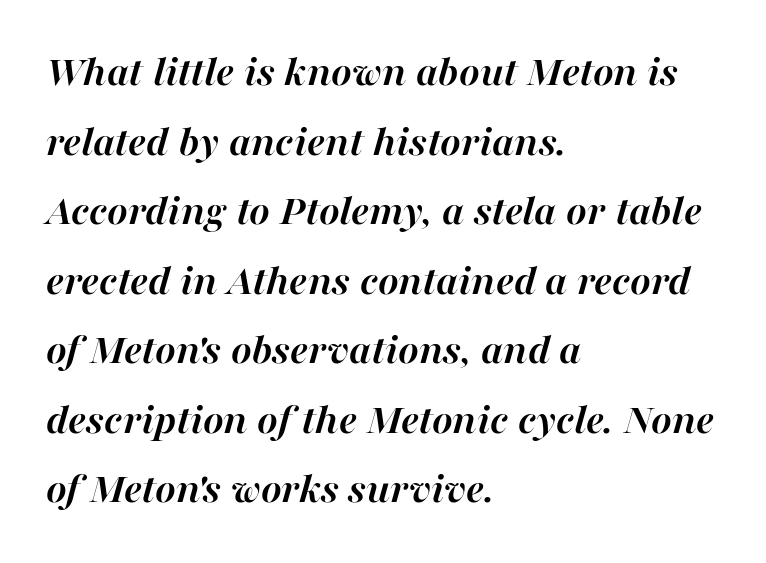
The image shows 44 px semibold type, italic (leaning right); set left-aligned, normal line spacing (1.58x), normal letter spacing, not underlined; high stroke contrast and a medium x-height.
